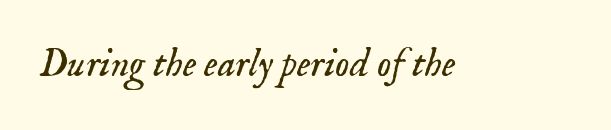
{"serif": "yes", "italic": "yes", "lean": "right", "slant_degrees": 18, "bold": "no", "weight": "light", "width": "normal", "stroke_contrast": "low", "x_height": "small", "monospaced": "no", "underline": "no", "letter_spacing": "normal", "letter_spacing_em": 0.0, "glyph_px": 40}
